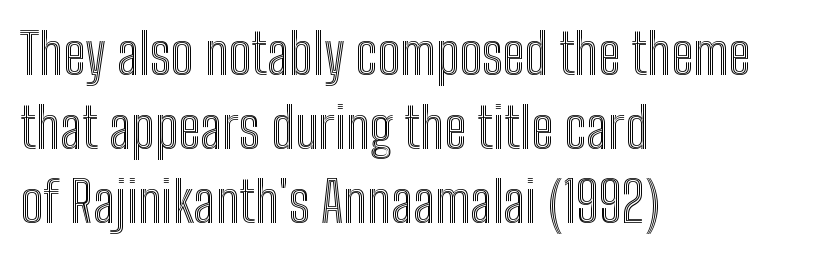
Q: Is the text italic (slanted)? A: No, it is upright.
Q: Is the text underlined? A: No.
Q: How is the paragraph aligned? A: Left-aligned.
Q: Is the spacing between letters normal or unusually wide? A: Normal.
Q: Is the spacing between lines tight, normal or loose? A: Normal.
Q: Width (condensed, normal, or wide)? A: Condensed.
Q: x-height? A: Medium.
Q: Monospaced? A: No.
